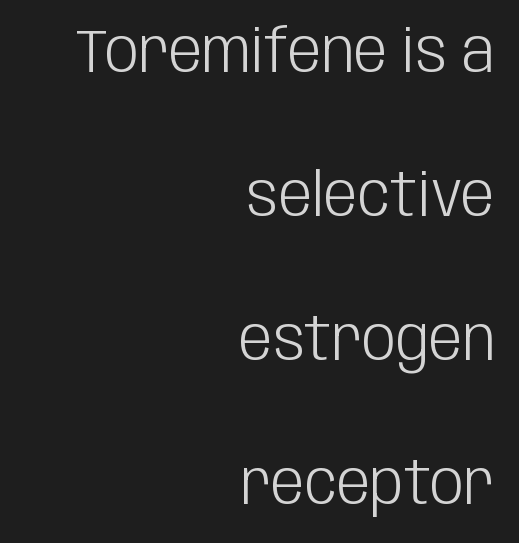
The image shows 60 px light, condensed sans-serif type, upright; set right-aligned, loose line spacing (2.4x), normal letter spacing, not underlined; low stroke contrast and a large x-height.
